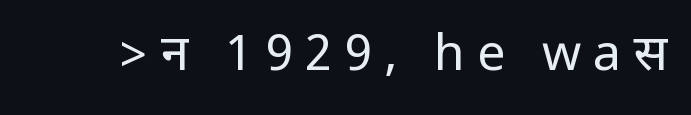
Underline: absent. The glyphs in this specimen are sans serif. The font is comparable to plain body text, perhaps lighter. The type is letterspaced generously, with wide tracking. Notice how the stems are strictly vertical — no italics here.
